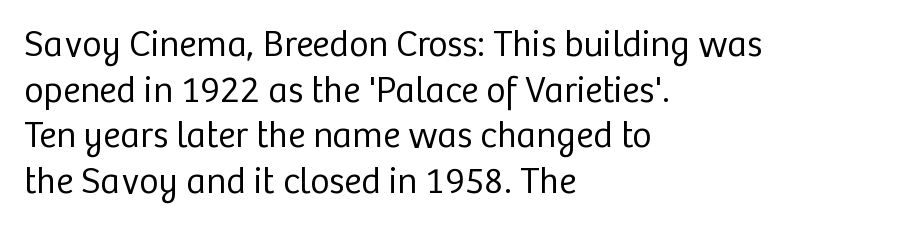
Q: Is the text bold? A: No.
Q: Is the text italic (slanted)? A: No, it is upright.
Q: Is the typeface a serif or a sans-serif typeface? A: Sans-serif.
Q: Is the text underlined? A: No.
Q: How is the paragraph aligned? A: Left-aligned.
Q: Is the spacing between letters normal or unusually wide? A: Normal.
Q: Width (condensed, normal, or wide)? A: Normal.
Q: Stroke contrast? A: Low.
Q: x-height? A: Medium.
Q: Monospaced? A: No.
